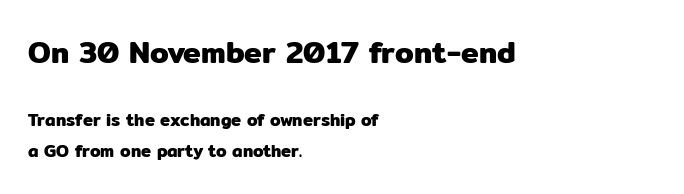
{"serif": "no", "italic": "no", "width": "normal", "stroke_contrast": "low", "x_height": "medium", "monospaced": "no", "underline": "no", "align": "left", "line_spacing_ratio": 1.81, "letter_spacing": "normal", "letter_spacing_em": 0.0, "larger_block": "first", "size_ratio": 1.76, "glyph_px": 30}
